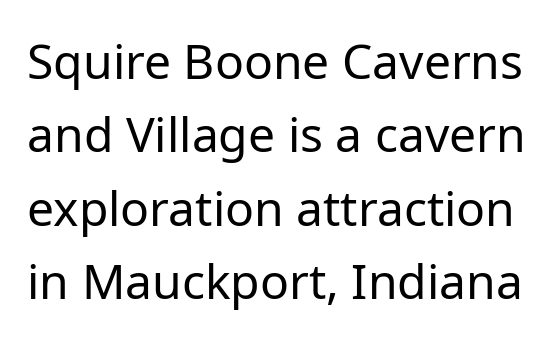
The image shows 48 px regular-weight sans-serif type, upright; set normal line spacing (1.53x), normal letter spacing, not underlined; low stroke contrast and a medium x-height.
